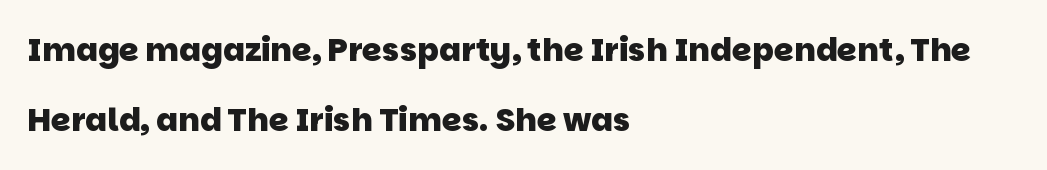
Baseline-to-baseline distance is far greater than the letter height. You could not count columns in this text — the font is proportionally spaced. Typographically, this falls in the sans-serif category. Honestly, there is no underline to notice here at all.
